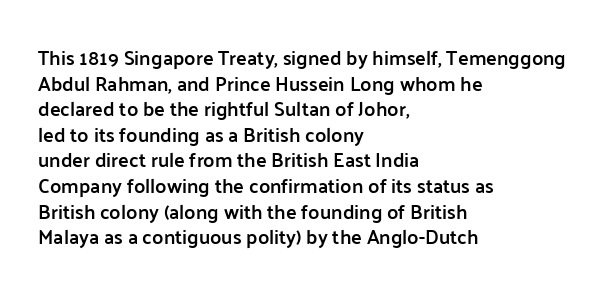
Caption: multi-line text, flush left, ragged right. This sample keeps an unexceptional amount of space between lines. Glance below the letters and you will spot only blank space. How are the letters spaced? Ordinarily, with no added tracking. The letters stand straight up with perfectly vertical stems.
